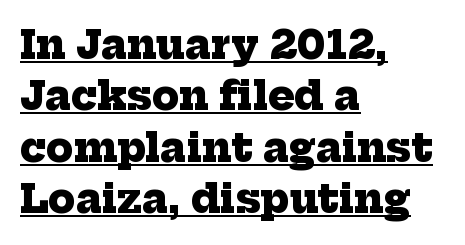
{"serif": "yes", "bold": "yes", "weight": "heavy", "width": "normal", "stroke_contrast": "low", "x_height": "medium", "monospaced": "no", "underline": "yes", "align": "left", "line_spacing": "normal", "line_spacing_ratio": 1.32, "letter_spacing": "normal", "letter_spacing_em": 0.0, "glyph_px": 39}
